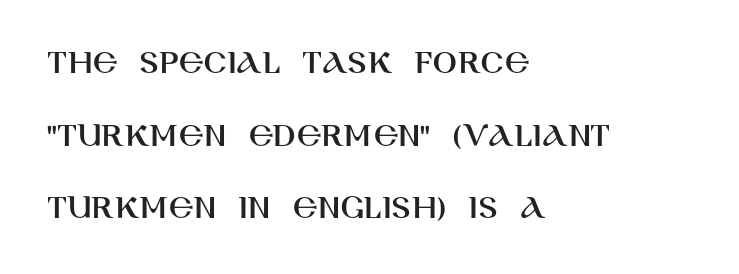
Regarding serifs, this sample does without them. Short note: letters normally spaced. Honestly, the rows look like they've been pulled way apart. The passage is arranged the way most books set body copy — flush left. Underlining? Definitely not there. These lines are rendered in a variable-pitch font.
